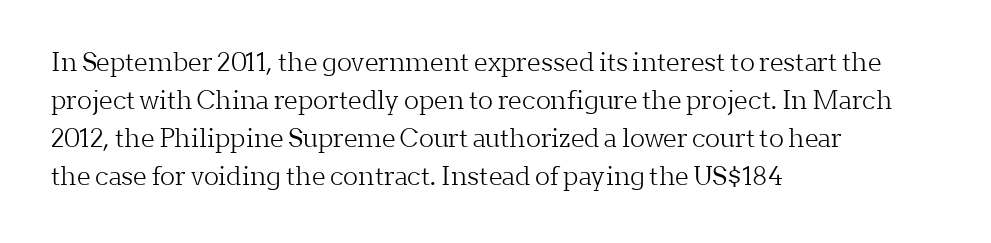
Q: Is the text bold? A: No.
Q: Is the text italic (slanted)? A: No, it is upright.
Q: Is the text underlined? A: No.
Q: How is the paragraph aligned? A: Left-aligned.
Q: Is the spacing between letters normal or unusually wide? A: Normal.
Q: Is the spacing between lines tight, normal or loose? A: Normal.
